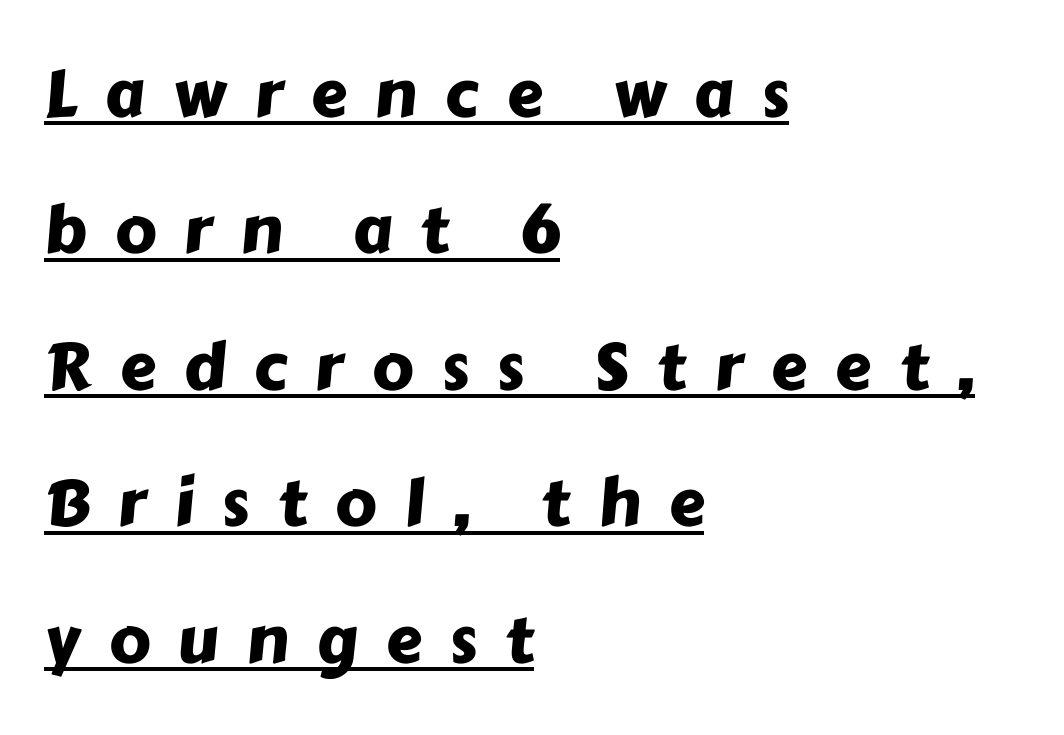
{"serif": "no", "width": "normal", "stroke_contrast": "low", "x_height": "medium", "monospaced": "no", "underline": "yes", "align": "left", "line_spacing": "loose", "line_spacing_ratio": 2.1, "letter_spacing": "wide", "letter_spacing_em": 0.43, "glyph_px": 65}
